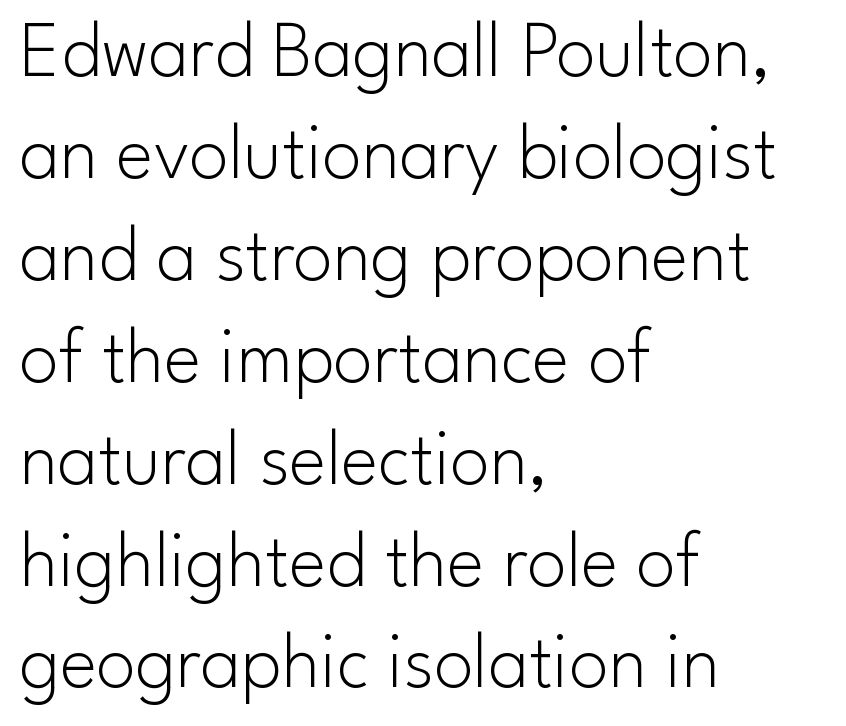
Q: Is the text bold? A: No.
Q: Is the text italic (slanted)? A: No, it is upright.
Q: Is the typeface a serif or a sans-serif typeface? A: Sans-serif.
Q: Is the text underlined? A: No.
Q: How is the paragraph aligned? A: Left-aligned.
Q: Is the spacing between letters normal or unusually wide? A: Normal.
Q: Is the spacing between lines tight, normal or loose? A: Normal.
Q: Width (condensed, normal, or wide)? A: Normal.
Q: Stroke contrast? A: Low.
Q: x-height? A: Small.
Q: Monospaced? A: No.
